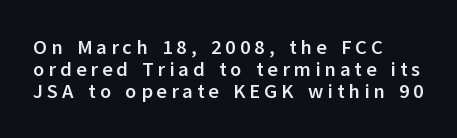
Ascenders rise straight up at ninety degrees. The glyphs have the mass of a bold cut. In CSS terms this would be text-align: left. Notice how descenders almost collide with the ascenders below — that's tight leading.
